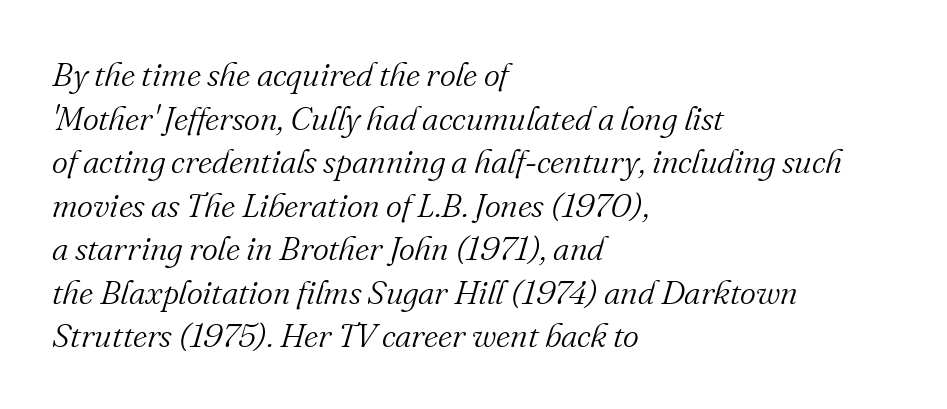
{"serif": "yes", "italic": "yes", "lean": "right", "slant_degrees": 16, "bold": "no", "weight": "light", "width": "normal", "stroke_contrast": "medium", "x_height": "small", "monospaced": "no", "underline": "no", "align": "left", "line_spacing": "normal", "line_spacing_ratio": 1.28, "letter_spacing": "normal", "letter_spacing_em": 0.0, "glyph_px": 34}
